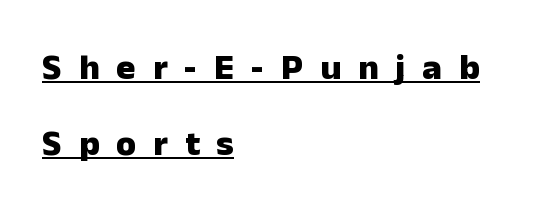
These lines are rendered in a variable-pitch font. Students, observe the line beneath the letters — that is underlining. Are there feet on the stems? There aren't — it's a sans. Does extra space separate the letters? Yes, quite a lot of it.
